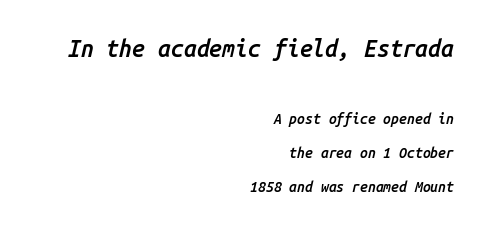
{"italic": "yes", "lean": "right", "slant_degrees": 14, "bold": "semi", "underline": "no", "align": "right", "line_spacing": "loose", "line_spacing_ratio": 2.45, "letter_spacing": "normal", "letter_spacing_em": 0.0, "larger_block": "first", "size_ratio": 1.64, "glyph_px": 23}
